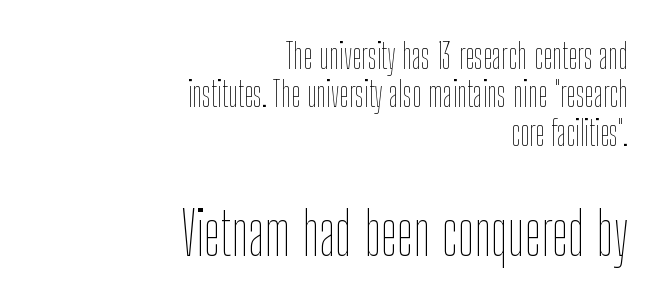
Q: Is the text bold? A: No.
Q: Is the text italic (slanted)? A: No, it is upright.
Q: Is the text underlined? A: No.
Q: How is the paragraph aligned? A: Right-aligned.
Q: Is the spacing between letters normal or unusually wide? A: Normal.
Q: Is the spacing between lines tight, normal or loose? A: Tight.
Q: Which block of text is set in a larger size, the first (top) or the second (bottom)? A: The second (bottom) one.
Q: Width (condensed, normal, or wide)? A: Condensed.
Q: Stroke contrast? A: Low.
Q: x-height? A: Medium.
Q: Monospaced? A: No.
